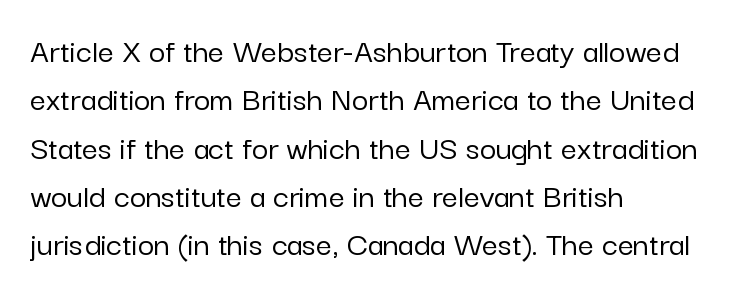
{"serif": "no", "italic": "no", "width": "normal", "stroke_contrast": "low", "x_height": "medium", "monospaced": "no", "underline": "no", "align": "left", "line_spacing": "normal", "line_spacing_ratio": 1.38, "letter_spacing": "normal", "letter_spacing_em": 0.0, "glyph_px": 35}
